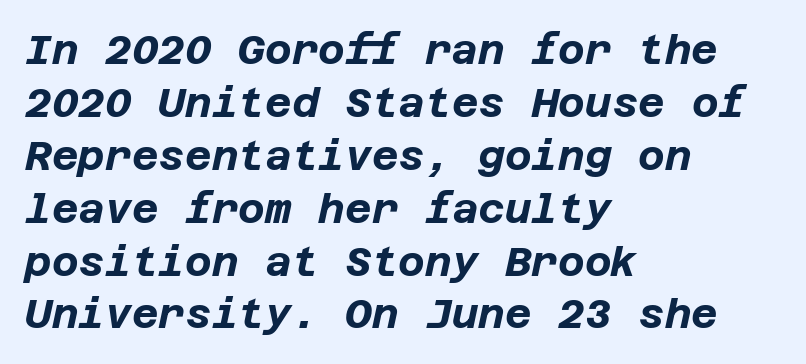
Reading down the block, your eye returns to a fixed left position each line. You'd pick this weight for a headline — it's a proper bold. Summary of vertical rhythm: regular, with standard interline spacing. Nothing unusual about the tracking: characters are spaced as the font intends.
